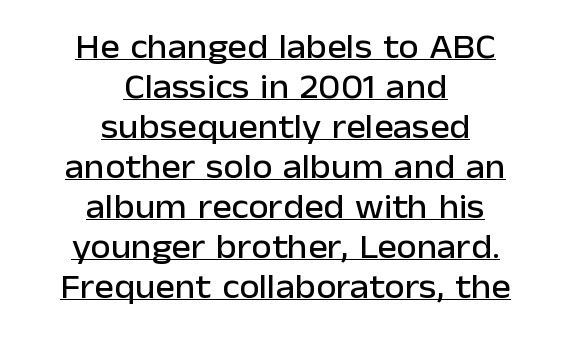
The face used here is rendered with its standard letterfit. Here the designer chose a conventional face with non-uniform glyph widths. Is the block centered? Yes — each line is placed symmetrically about the middle. Posture: straight, roman, zero tilt. Decoration check: the copy is underlined.
